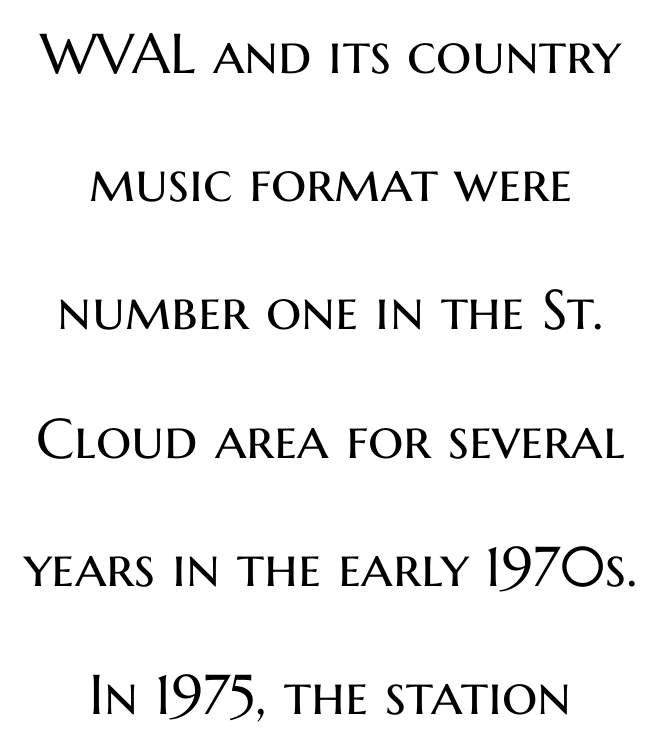
The image shows 56 px regular-weight sans-serif type, upright; set centered, loose line spacing (2.29x), normal letter spacing, not underlined; medium stroke contrast and a medium x-height.
